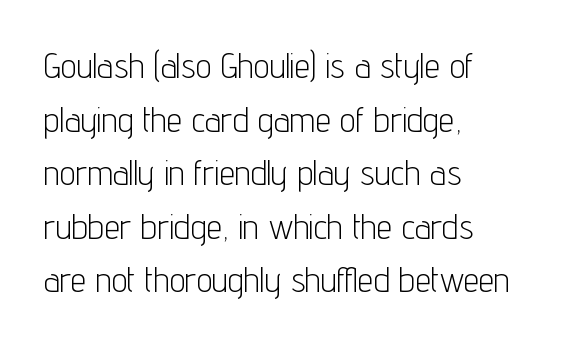
The image shows 35 px light, condensed sans-serif type, upright; set left-aligned, normal line spacing (1.53x), normal letter spacing, not underlined; low stroke contrast and a medium x-height.
